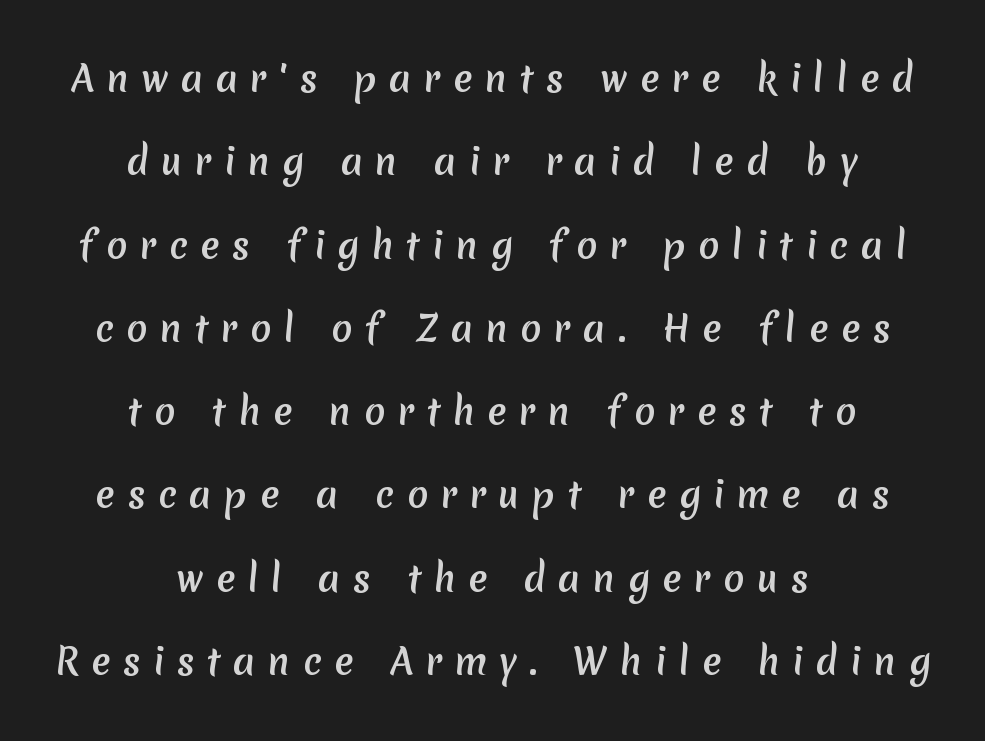
The image shows 35 px sans-serif type; set centered, loose line spacing (2.38x), unusually wide letter spacing (+0.36 em), not underlined; medium stroke contrast and a medium x-height.
